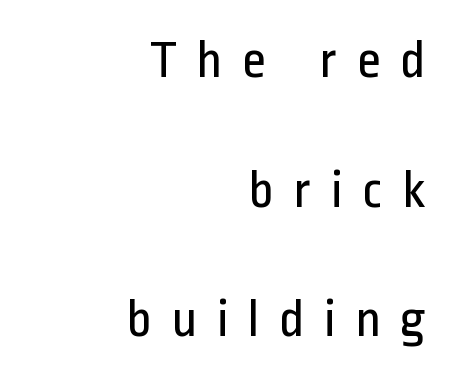
{"serif": "no", "italic": "no", "bold": "no", "weight": "regular", "width": "condensed", "stroke_contrast": "low", "x_height": "medium", "monospaced": "no", "underline": "no", "align": "right", "line_spacing": "loose", "line_spacing_ratio": 2.4, "letter_spacing": "wide", "letter_spacing_em": 0.34, "glyph_px": 54}
